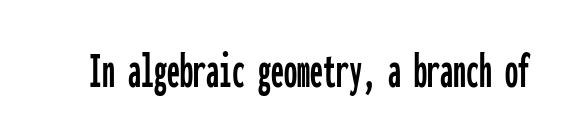
{"serif": "no", "italic": "no", "width": "condensed", "stroke_contrast": "low", "x_height": "medium", "monospaced": "yes", "underline": "no", "letter_spacing": "normal", "letter_spacing_em": 0.0, "glyph_px": 52}
